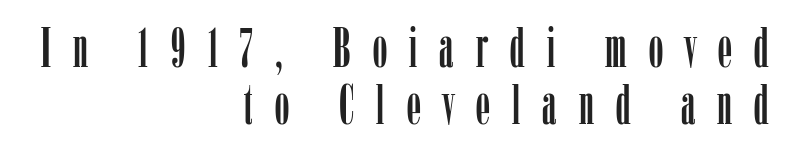
{"serif": "yes", "italic": "no", "width": "condensed", "stroke_contrast": "low", "x_height": "medium", "monospaced": "no", "underline": "no", "align": "right", "line_spacing": "tight", "line_spacing_ratio": 1.01, "letter_spacing": "wide", "letter_spacing_em": 0.4, "glyph_px": 56}
